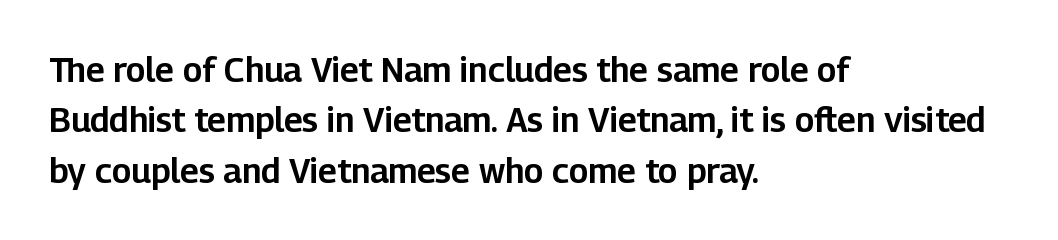
{"serif": "no", "italic": "no", "width": "normal", "stroke_contrast": "low", "x_height": "medium", "monospaced": "no", "underline": "no", "align": "left", "line_spacing": "normal", "line_spacing_ratio": 1.48, "letter_spacing": "normal", "letter_spacing_em": 0.0, "glyph_px": 34}
